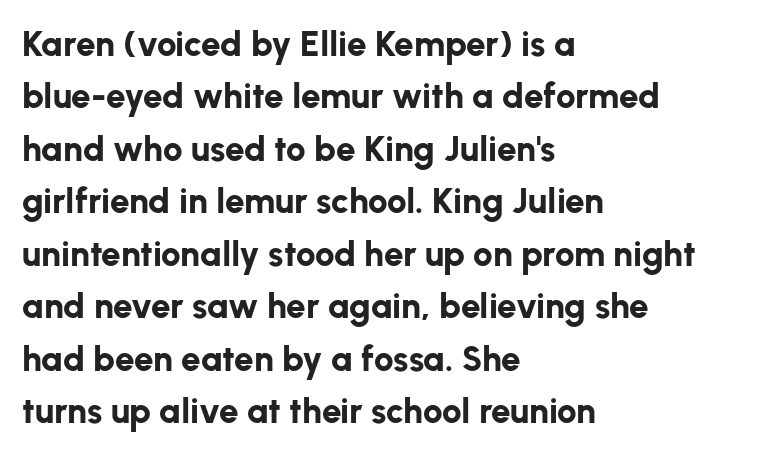
The image shows 35 px bold sans-serif type, upright; set left-aligned, normal line spacing (1.5x), normal letter spacing, not underlined; low stroke contrast and a medium x-height.
